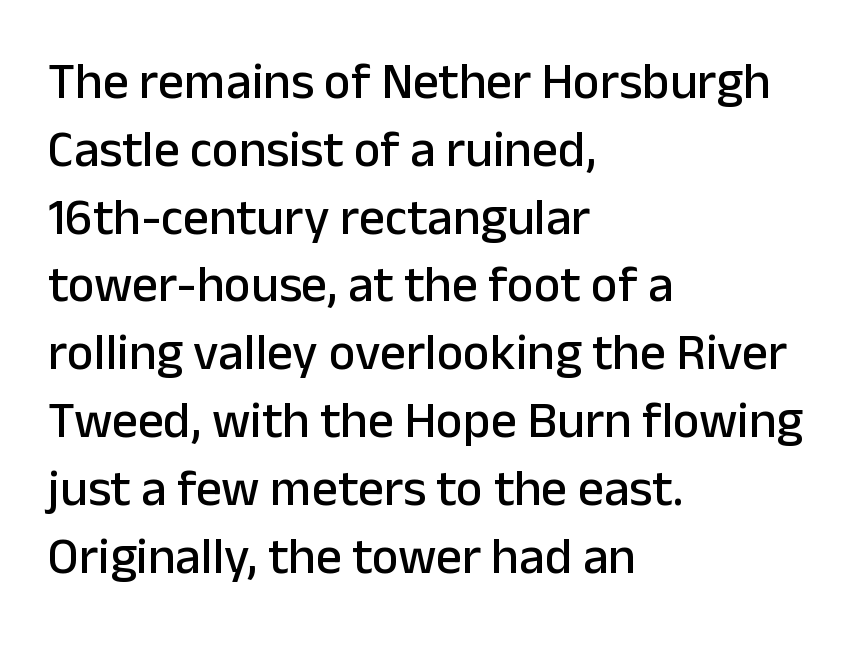
The image shows 51 px sans-serif type, upright; set left-aligned, normal line spacing (1.33x), normal letter spacing, not underlined; low stroke contrast and a medium x-height.
